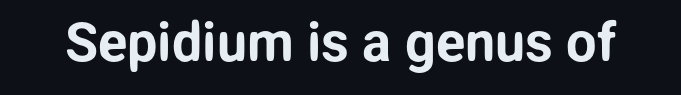
Check under the words: just untouched page. Observe the ordinary spacing: letters are neighbours, not strangers. The type family on display is of the sans-serif kind. Here the designer chose a conventional face with non-uniform glyph widths. The typography opts for an upright posture over an oblique one.
